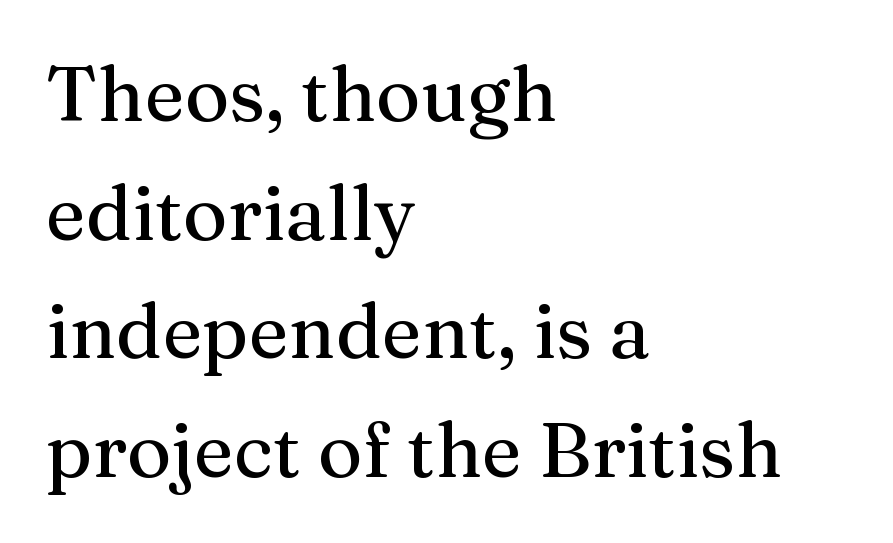
Check where the strokes stop: tiny serifs finish them off. Caption: multi-line text, flush left, ragged right. Nobody drew a line under any word here. Style check: upright.
